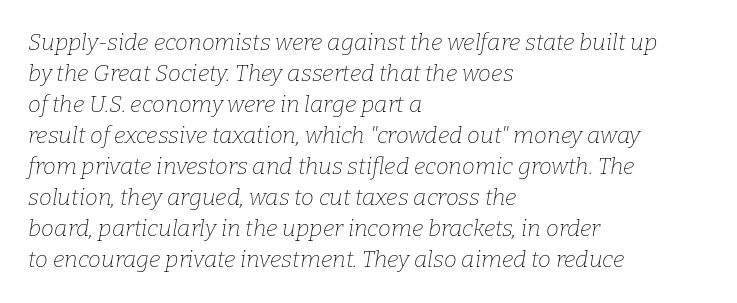
The rows are spaced the way most documents space them. Lines of text with bare space underneath. The text block is weighted toward the left margin, trailing off unevenly rightward. The passage shown leans; its letterforms are oblique. Standard letterfit; no display-style spreading of the glyphs. The strokes are not fattened; the text isn't bold.
